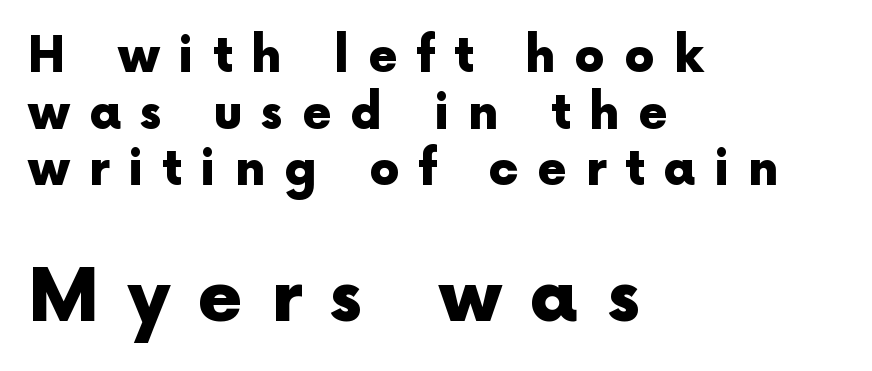
Between one letter and the next there's a generous, obvious gap. Compare the two chunks: the lower has the greater cap height. A classic flush-left, rag-right setting is used for this passage. Character widths vary here, with narrow letters taking less room than wide ones.
